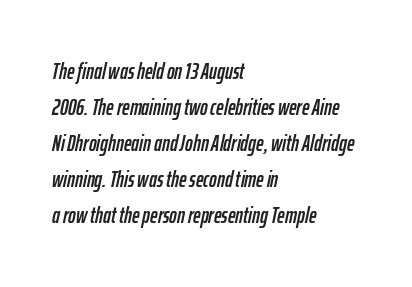
{"italic": "yes", "lean": "right", "slant_degrees": 12, "underline": "no", "align": "left", "line_spacing": "normal", "line_spacing_ratio": 1.57, "letter_spacing": "normal", "letter_spacing_em": 0.0, "glyph_px": 23}
